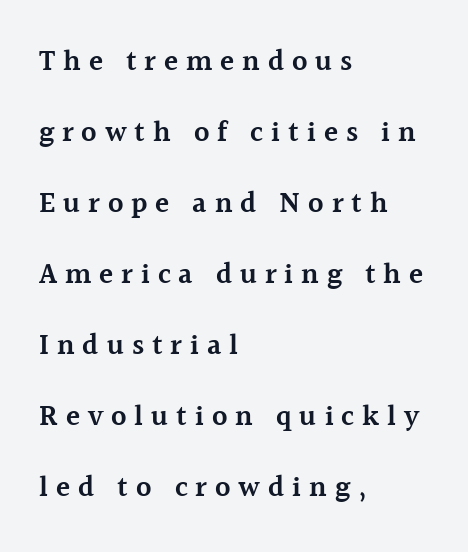
{"serif": "yes", "italic": "no", "bold": "semi", "weight": "semibold", "width": "normal", "x_height": "medium", "monospaced": "no", "underline": "no", "align": "left", "line_spacing": "loose", "line_spacing_ratio": 2.45, "letter_spacing": "wide", "letter_spacing_em": 0.27, "glyph_px": 29}
